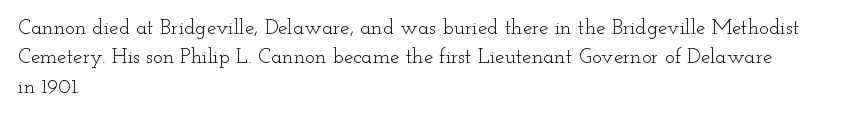
The image shows 21 px text type, upright; set left-aligned, normal line spacing (1.4x), normal letter spacing, not underlined.
